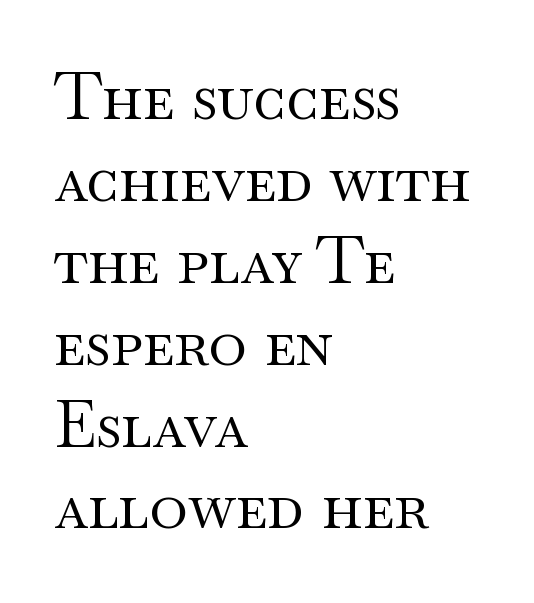
Q: Is the text bold? A: No.
Q: Is the text italic (slanted)? A: No, it is upright.
Q: Is the typeface a serif or a sans-serif typeface? A: Serif.
Q: Is the text underlined? A: No.
Q: How is the paragraph aligned? A: Left-aligned.
Q: Is the spacing between letters normal or unusually wide? A: Normal.
Q: Is the spacing between lines tight, normal or loose? A: Normal.
Q: Width (condensed, normal, or wide)? A: Wide.
Q: Stroke contrast? A: Medium.
Q: x-height? A: Small.
Q: Monospaced? A: No.
